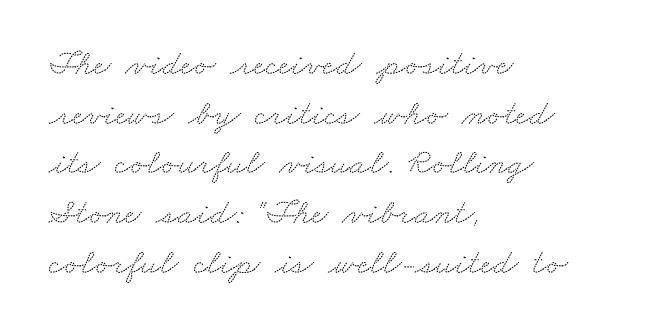
Q: Is the typeface a serif or a sans-serif typeface? A: Serif.
Q: Is the text underlined? A: No.
Q: How is the paragraph aligned? A: Left-aligned.
Q: Is the spacing between letters normal or unusually wide? A: Normal.
Q: Is the spacing between lines tight, normal or loose? A: Normal.
Q: Width (condensed, normal, or wide)? A: Wide.
Q: Stroke contrast? A: Medium.
Q: x-height? A: Small.
Q: Monospaced? A: No.
